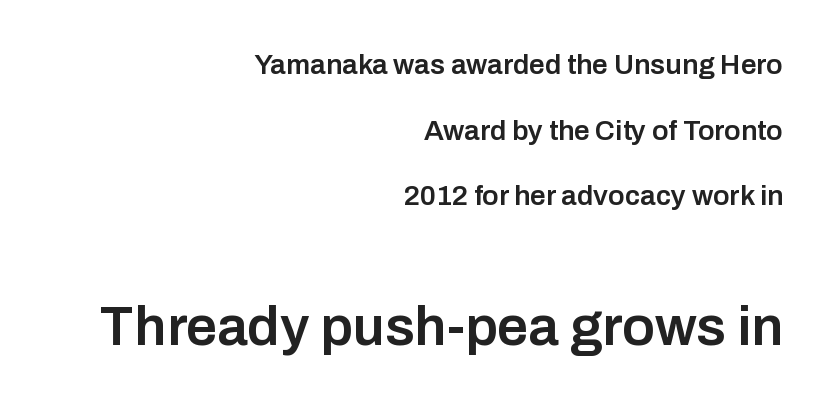
You could not count columns in this text — the font is proportionally spaced. Typesetter's note: demi weight, one step under bold. I'd call this a sans setting — the letters go barefoot. Check under the words: just untouched page. How are the letters spaced? Ordinarily, with no added tracking.
